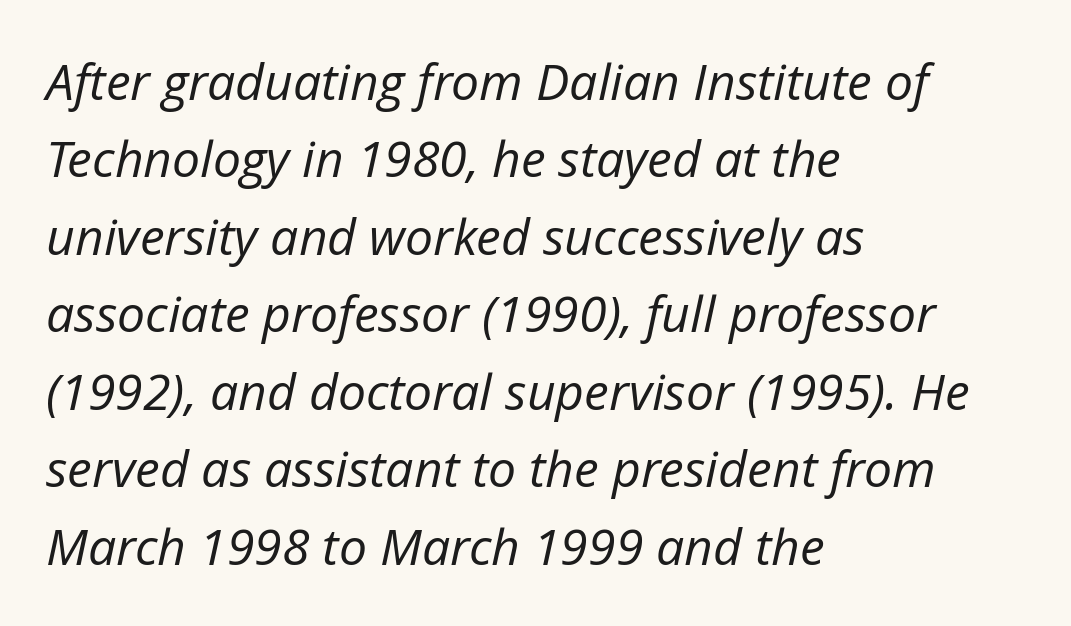
{"italic": "yes", "lean": "right", "slant_degrees": 12, "bold": "no", "weight": "regular", "width": "normal", "stroke_contrast": "low", "x_height": "medium", "monospaced": "no", "underline": "no", "align": "left", "line_spacing": "normal", "line_spacing_ratio": 1.55, "letter_spacing": "normal", "letter_spacing_em": 0.0, "glyph_px": 50}
